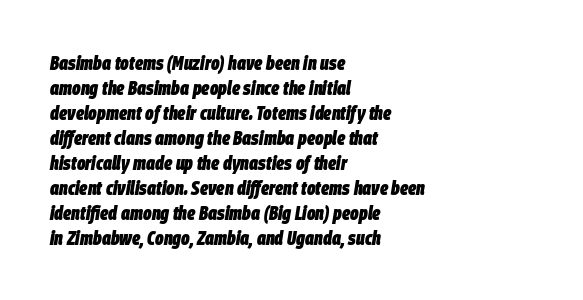
The image shows 20 px bold type, italic (leaning right); set left-aligned, normal line spacing (1.25x), normal letter spacing, not underlined.
